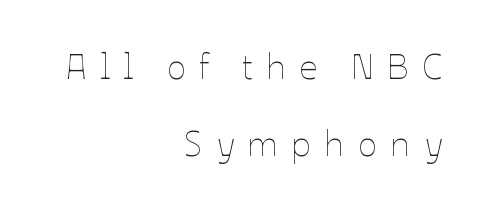
The image shows 36 px thin type, upright; set right-aligned, loose line spacing (2.15x), unusually wide letter spacing (+0.36 em), not underlined; low stroke contrast and a medium x-height.
